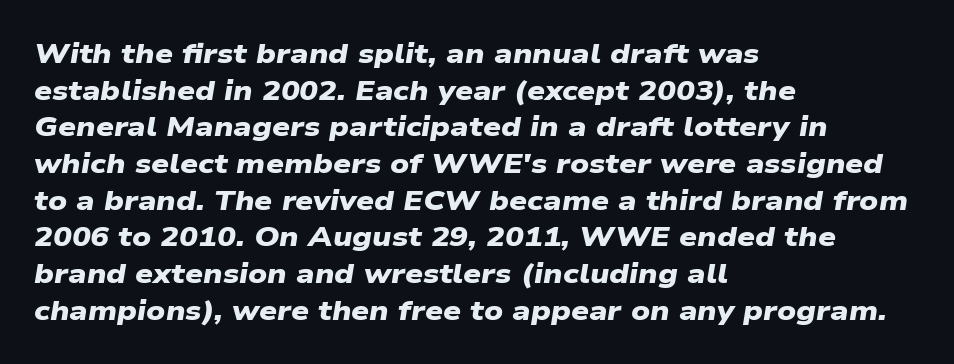
The image shows 28 px heavy, wide sans-serif type; set left-aligned, normal line spacing (1.31x), normal letter spacing, not underlined; low stroke contrast and a medium x-height.
